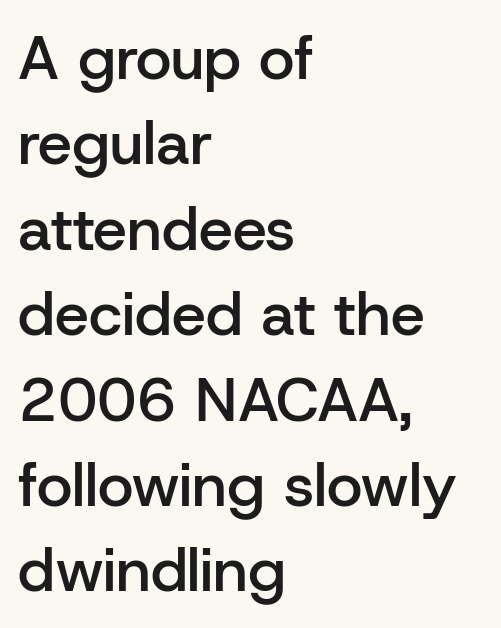
{"serif": "no", "italic": "no", "bold": "semi", "weight": "semibold", "width": "normal", "stroke_contrast": "low", "x_height": "medium", "monospaced": "no", "underline": "no", "align": "left", "line_spacing": "normal", "line_spacing_ratio": 1.4, "letter_spacing": "normal", "letter_spacing_em": 0.0, "glyph_px": 61}
